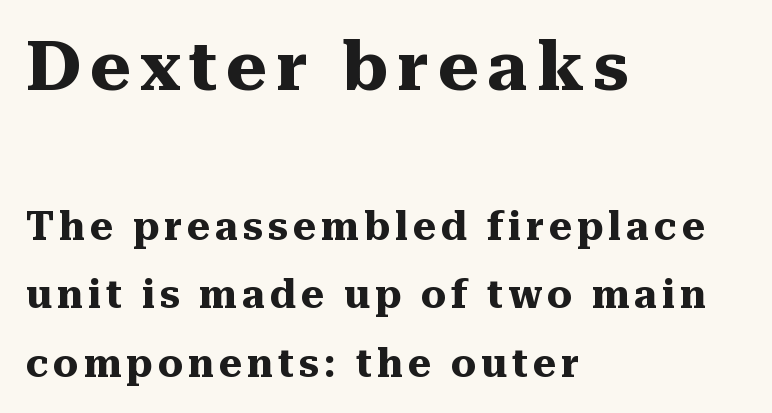
Q: Is the text bold? A: Yes.
Q: Is the text italic (slanted)? A: No, it is upright.
Q: Is the typeface a serif or a sans-serif typeface? A: Serif.
Q: Is the text underlined? A: No.
Q: How is the paragraph aligned? A: Left-aligned.
Q: Which block of text is set in a larger size, the first (top) or the second (bottom)? A: The first (top) one.
Q: Width (condensed, normal, or wide)? A: Normal.
Q: Stroke contrast? A: Medium.
Q: x-height? A: Medium.
Q: Monospaced? A: No.
